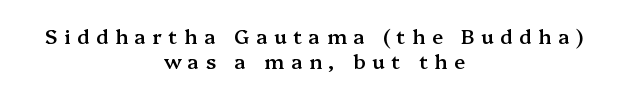
The image shows 20 px text type, upright; set centered, line spacing 1.23x, unusually wide letter spacing (+0.33 em), not underlined.
